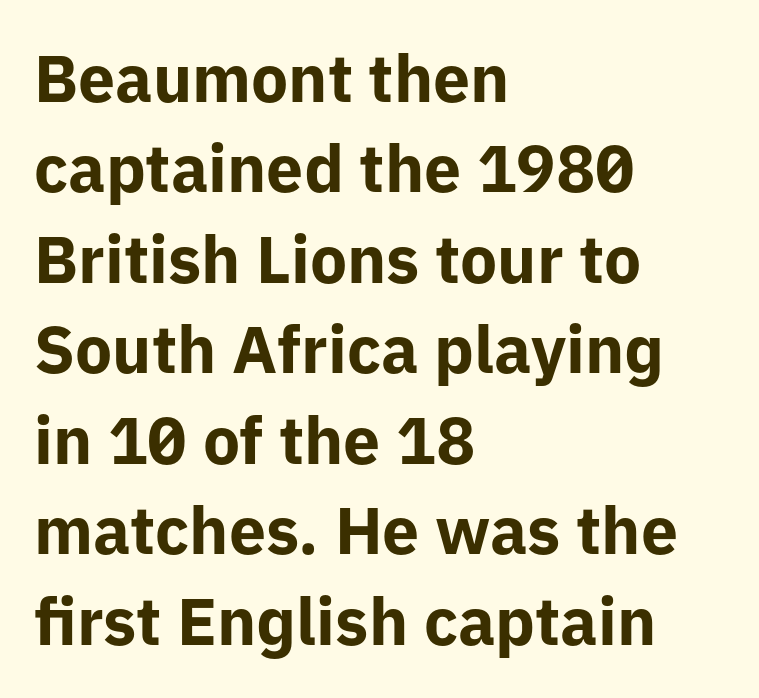
Q: Is the text bold? A: Yes.
Q: Is the text italic (slanted)? A: No, it is upright.
Q: Is the typeface a serif or a sans-serif typeface? A: Sans-serif.
Q: Is the text underlined? A: No.
Q: How is the paragraph aligned? A: Left-aligned.
Q: Is the spacing between letters normal or unusually wide? A: Normal.
Q: Is the spacing between lines tight, normal or loose? A: Normal.
Q: Width (condensed, normal, or wide)? A: Normal.
Q: Stroke contrast? A: Low.
Q: x-height? A: Medium.
Q: Monospaced? A: No.
